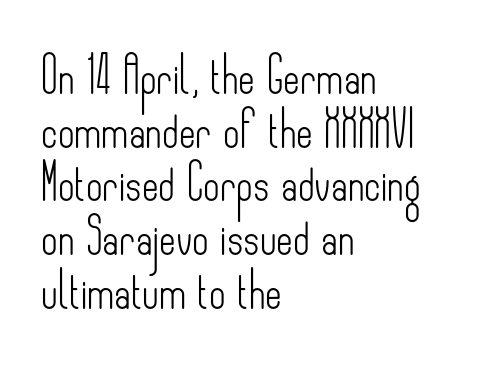
If you drew a ruler down the left edge, every line would touch it. Notice how the stems are strictly vertical — no italics here. Honestly, the row spacing looks completely unremarkable. Has an underline been added? It has not. The font sits on the lighter half of the weight spectrum, regular included. The rendering keeps characters at their native spacing.
